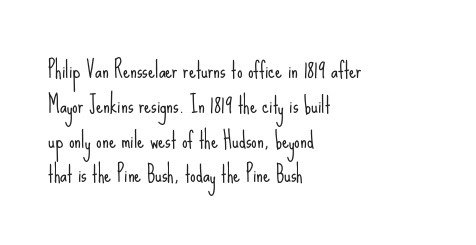
{"italic": "no", "bold": "no", "underline": "no", "align": "left", "line_spacing": "normal", "line_spacing_ratio": 1.58, "letter_spacing": "normal", "letter_spacing_em": 0.0, "glyph_px": 22}
